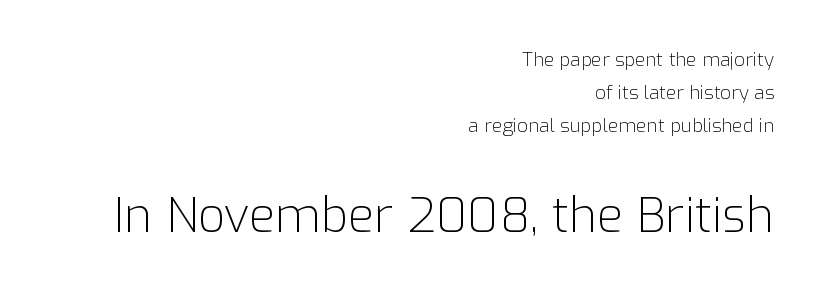
Weight: regular or lighter. The type sits square on the baseline with zero lean. A typesetter would call this zero additional tracking. The emphasis by scale lands on block number two, below. Looks like regular typesetting: each glyph gets only the width it needs. The paragraph has a hard right edge and a soft left edge.
